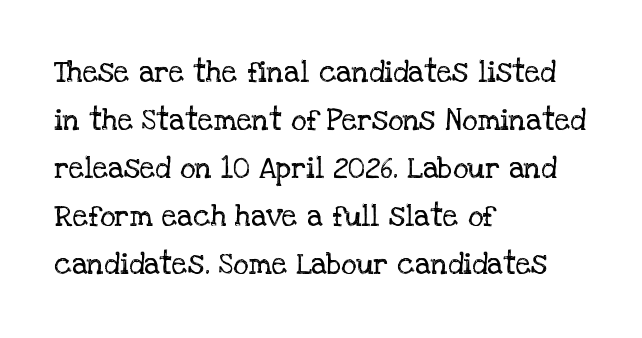
This rendering leaves character spacing at its baseline value. Each letter keeps its own natural width here, so spacing adapts to shape. The weight would be labelled regular, book, light, or lighter still. This rendering features lettering with no underline. Horizontal bands of white between lines are of average thickness. Horizontally, the lines are justified to the leading edge only.
